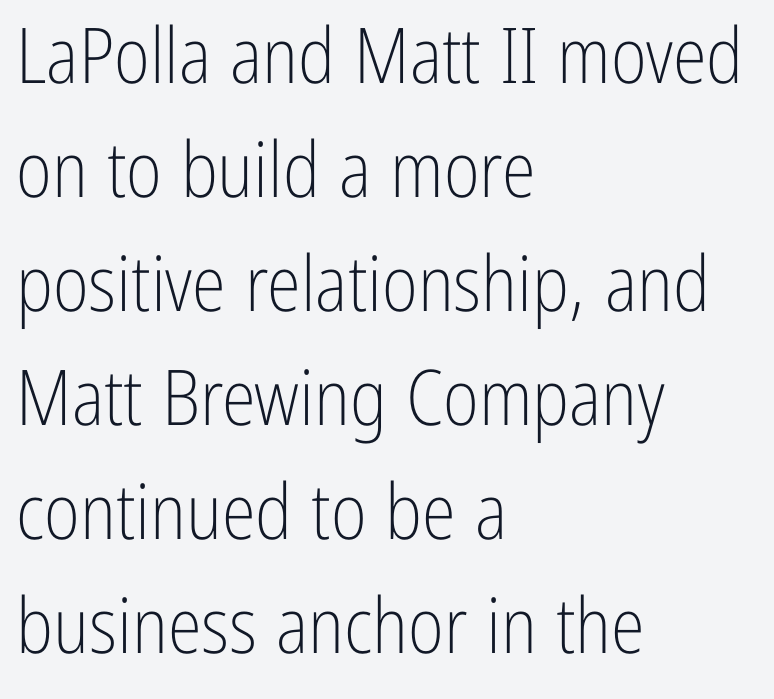
Q: Is the text bold? A: No.
Q: Is the text italic (slanted)? A: No, it is upright.
Q: Is the typeface a serif or a sans-serif typeface? A: Sans-serif.
Q: Is the text underlined? A: No.
Q: How is the paragraph aligned? A: Left-aligned.
Q: Is the spacing between letters normal or unusually wide? A: Normal.
Q: Is the spacing between lines tight, normal or loose? A: Normal.
Q: Width (condensed, normal, or wide)? A: Condensed.
Q: Stroke contrast? A: Low.
Q: x-height? A: Medium.
Q: Monospaced? A: No.
